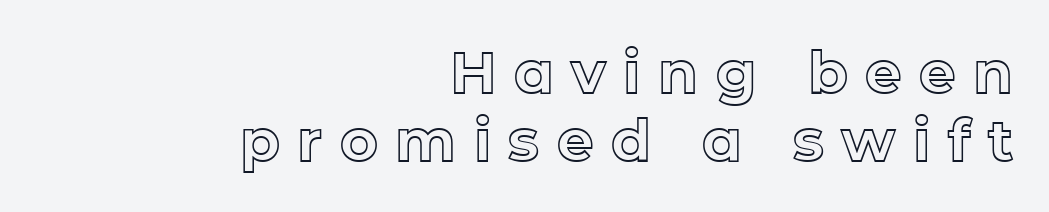
What stands out about the letter spacing? Its width — letters are far apart. The lines in this sample share a right terminus and differ only in where they begin. Characters remain perfectly vertical along every line. Letters rest on an invisible, unmarked baseline. Looks like regular typesetting: each glyph gets only the width it needs.
